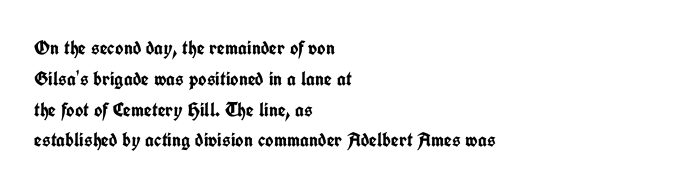
{"italic": "no", "bold": "yes", "underline": "no", "align": "left", "line_spacing": "normal", "line_spacing_ratio": 1.54, "letter_spacing": "normal", "letter_spacing_em": 0.0, "glyph_px": 20}
